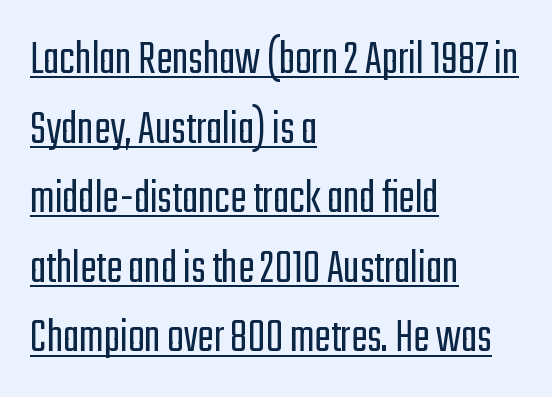
Q: Is the text bold? A: No.
Q: Is the text italic (slanted)? A: No, it is upright.
Q: Is the typeface a serif or a sans-serif typeface? A: Sans-serif.
Q: Is the text underlined? A: Yes.
Q: How is the paragraph aligned? A: Left-aligned.
Q: Is the spacing between letters normal or unusually wide? A: Normal.
Q: Is the spacing between lines tight, normal or loose? A: Normal.
Q: Width (condensed, normal, or wide)? A: Condensed.
Q: Stroke contrast? A: Low.
Q: x-height? A: Medium.
Q: Monospaced? A: No.
